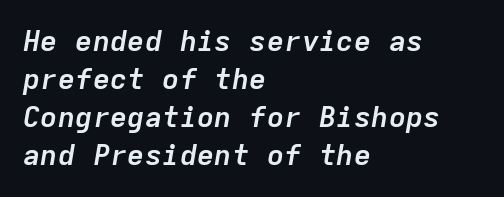
Q: Is the text bold? A: Yes.
Q: Is the text italic (slanted)? A: Yes, it leans right by about 9 degrees.
Q: Is the text underlined? A: No.
Q: How is the paragraph aligned? A: Left-aligned.
Q: Is the spacing between letters normal or unusually wide? A: Normal.
Q: Is the spacing between lines tight, normal or loose? A: Normal.
Q: Width (condensed, normal, or wide)? A: Normal.
Q: Stroke contrast? A: Low.
Q: x-height? A: Medium.
Q: Monospaced? A: Yes.
